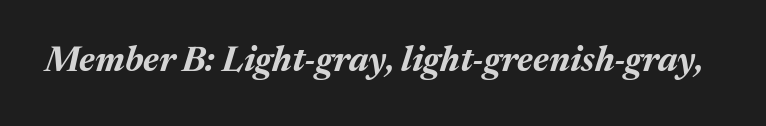
Q: Is the text bold? A: Yes.
Q: Is the text italic (slanted)? A: Yes, it leans right by about 17 degrees.
Q: Is the text underlined? A: No.
Q: Is the spacing between letters normal or unusually wide? A: Normal.
Q: Width (condensed, normal, or wide)? A: Normal.
Q: Stroke contrast? A: Medium.
Q: x-height? A: Medium.
Q: Monospaced? A: No.
